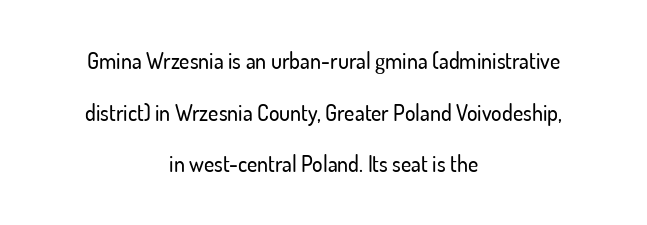
Inter-character spacing is left at the font's built-in metrics. It's the straight-up-and-down kind of type. Airy leading. Neither beginnings nor endings align; midpoints do. The gap between lines stays unmarked.
